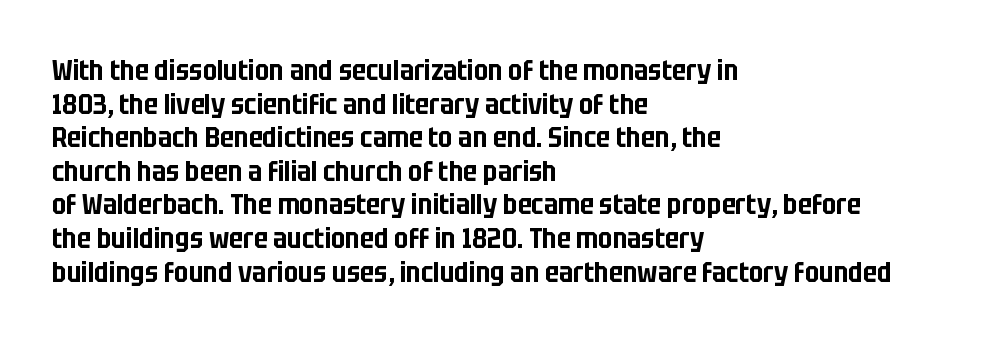
The image shows 28 px condensed sans-serif type, upright; set left-aligned, line spacing 1.2x, normal letter spacing, not underlined; low stroke contrast and a large x-height.
